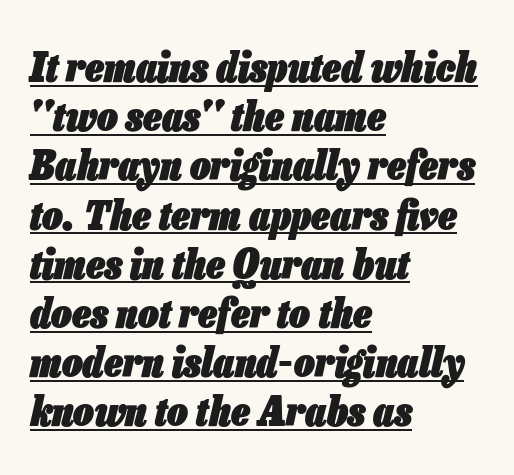
{"italic": "yes", "lean": "right", "slant_degrees": 13, "bold": "yes", "weight": "heavy", "width": "condensed", "stroke_contrast": "low", "x_height": "medium", "monospaced": "no", "underline": "yes", "align": "left", "line_spacing_ratio": 1.2, "letter_spacing": "normal", "letter_spacing_em": 0.0, "glyph_px": 41}
